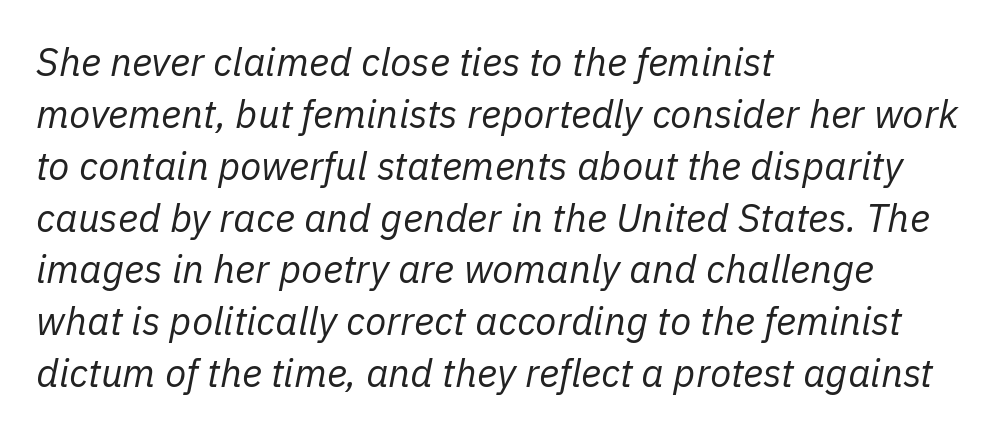
{"italic": "yes", "lean": "right", "slant_degrees": 11, "bold": "no", "weight": "regular", "width": "normal", "stroke_contrast": "low", "x_height": "medium", "monospaced": "no", "underline": "no", "align": "left", "line_spacing": "normal", "line_spacing_ratio": 1.33, "letter_spacing": "normal", "letter_spacing_em": 0.0, "glyph_px": 39}
